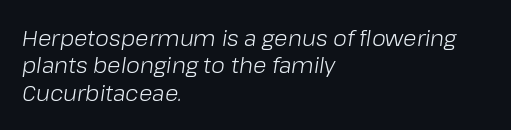
Q: Is the text bold? A: No.
Q: Is the text italic (slanted)? A: Yes, it leans right by about 8 degrees.
Q: Is the text underlined? A: No.
Q: How is the paragraph aligned? A: Left-aligned.
Q: Is the spacing between letters normal or unusually wide? A: Normal.
